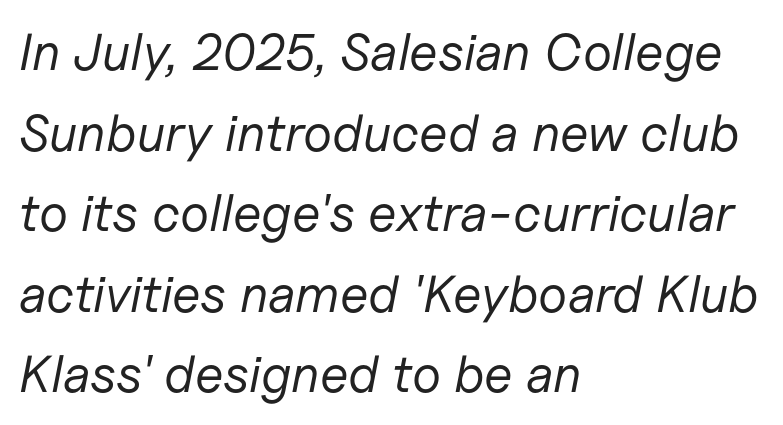
{"italic": "yes", "lean": "right", "slant_degrees": 11, "bold": "no", "weight": "regular", "width": "normal", "stroke_contrast": "low", "x_height": "medium", "monospaced": "no", "underline": "no", "align": "left", "line_spacing": "normal", "line_spacing_ratio": 1.55, "letter_spacing": "normal", "letter_spacing_em": 0.0, "glyph_px": 52}
